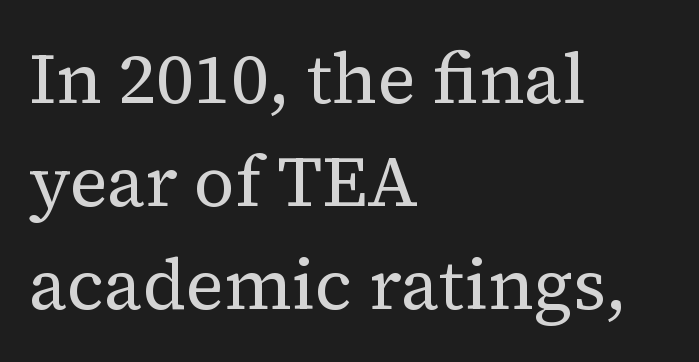
{"serif": "yes", "italic": "no", "bold": "no", "weight": "regular", "width": "normal", "stroke_contrast": "medium", "x_height": "medium", "monospaced": "no", "underline": "no", "align": "left", "line_spacing": "normal", "line_spacing_ratio": 1.45, "letter_spacing": "normal", "letter_spacing_em": 0.0, "glyph_px": 71}
